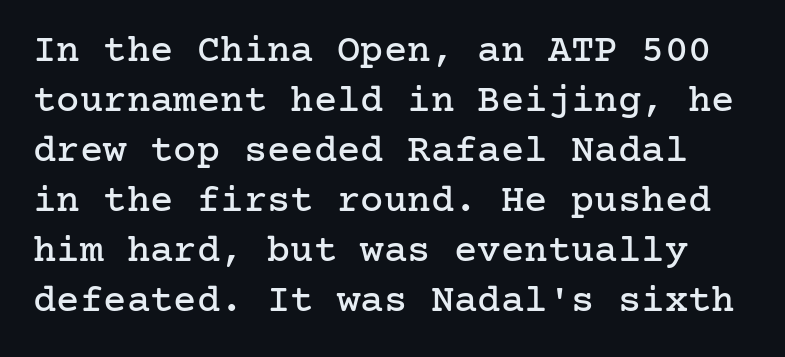
{"serif": "yes", "italic": "no", "width": "normal", "stroke_contrast": "low", "x_height": "medium", "underline": "no", "line_spacing": "normal", "line_spacing_ratio": 1.28, "letter_spacing": "normal", "letter_spacing_em": 0.0, "glyph_px": 39}
